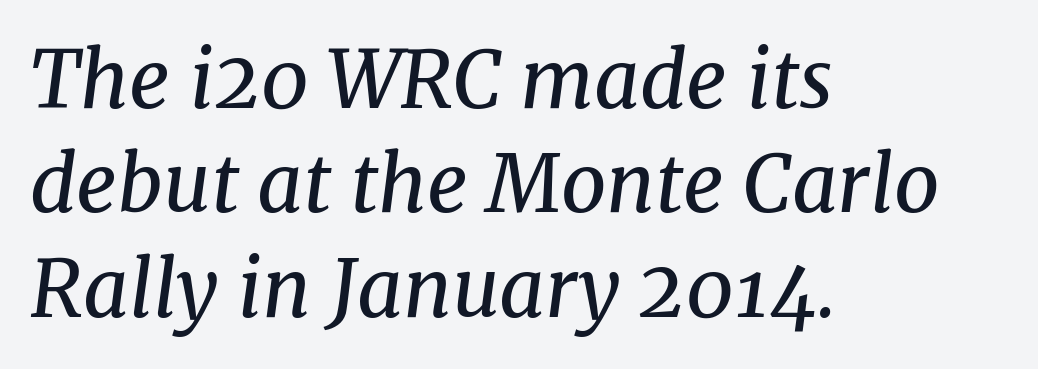
The image shows 79 px regular-weight serif type, italic (leaning right); set left-aligned, normal line spacing (1.32x), normal letter spacing, not underlined; medium stroke contrast and a medium x-height.
